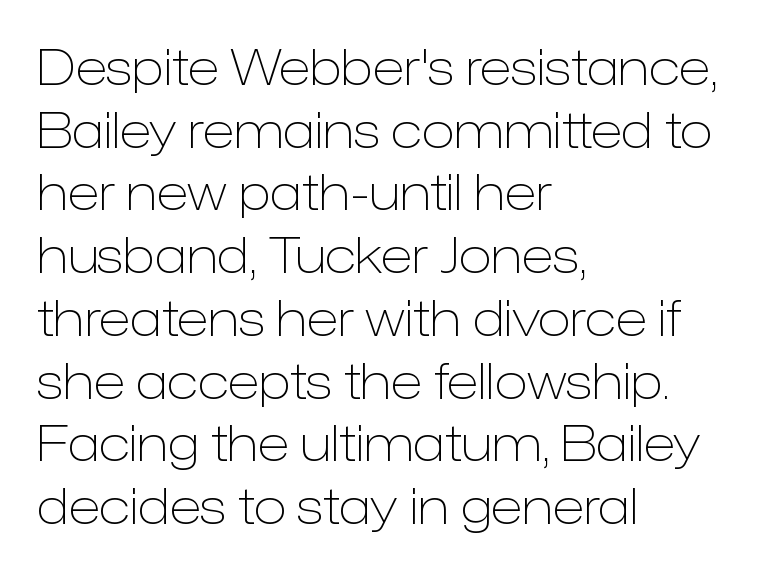
The image shows 49 px light sans-serif type, upright; set left-aligned, normal line spacing (1.28x), normal letter spacing, not underlined; low stroke contrast and a medium x-height.
